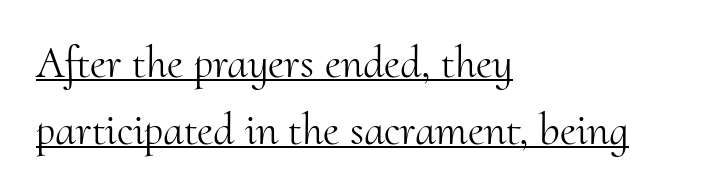
{"serif": "yes", "italic": "no", "bold": "no", "weight": "light", "width": "normal", "stroke_contrast": "medium", "x_height": "small", "monospaced": "no", "underline": "yes", "align": "left", "line_spacing": "normal", "line_spacing_ratio": 1.52, "letter_spacing": "normal", "letter_spacing_em": 0.0, "glyph_px": 44}
